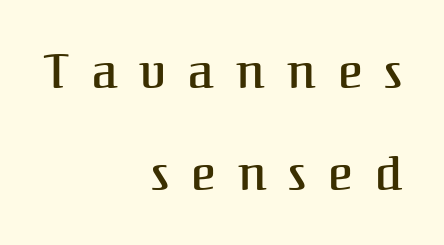
The image shows 47 px serif type, upright; set right-aligned, loose line spacing (2.16x), unusually wide letter spacing (+0.47 em), not underlined; medium stroke contrast and a medium x-height.
